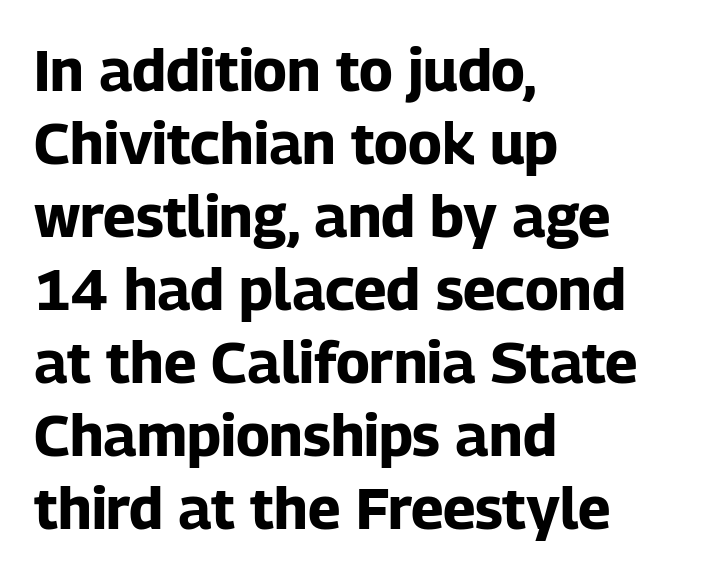
You could not count columns in this text — the font is proportionally spaced. Classification — sans serif. Vertical spacing — default. Visually the block forms a straight wall on the left and a jagged coastline on the right. Check the space under the baseline: it is left empty.
